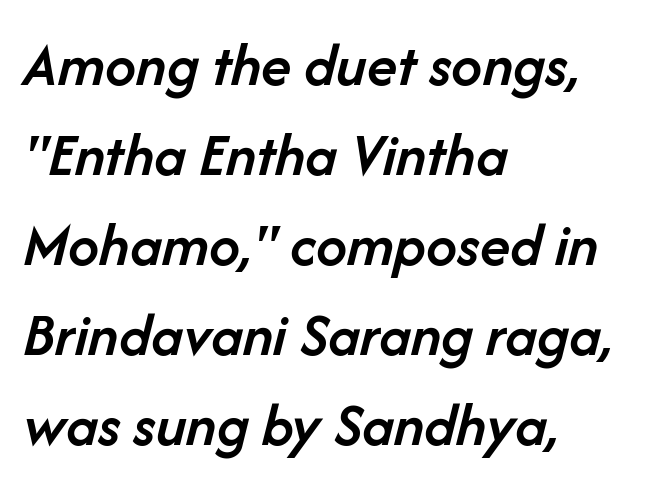
{"italic": "yes", "lean": "right", "slant_degrees": 14, "bold": "semi", "weight": "semibold", "width": "normal", "stroke_contrast": "low", "x_height": "medium", "monospaced": "no", "underline": "no", "align": "left", "line_spacing": "normal", "line_spacing_ratio": 1.45, "letter_spacing": "normal", "letter_spacing_em": 0.0, "glyph_px": 62}
